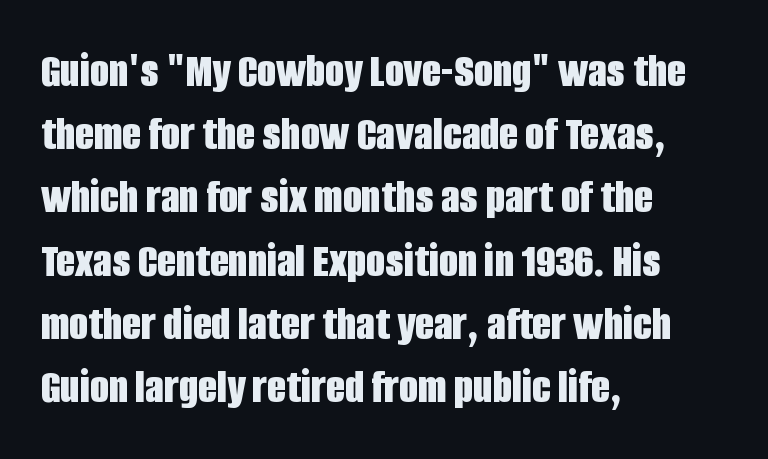
The letterforms sit shoulder to shoulder at normal distance. A typesetter would label this face a sans. Underlining? Definitely not there. Bold? Absolutely — the strokes are thick and heavy.
